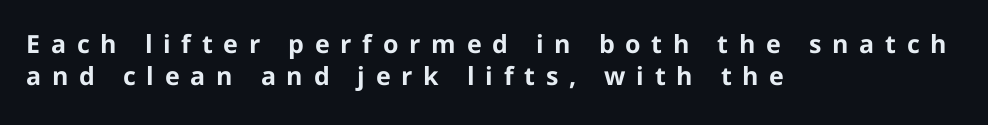
Substantial extra tracking has been applied to these lines. Quick note: not italic, upright. Descender tails drop into unmarked territory. The typesetting leans heavy: a genuine bold. Teacher's note: observe the even left margin — that is flush-left alignment. This sample keeps an unexceptional amount of space between lines.
